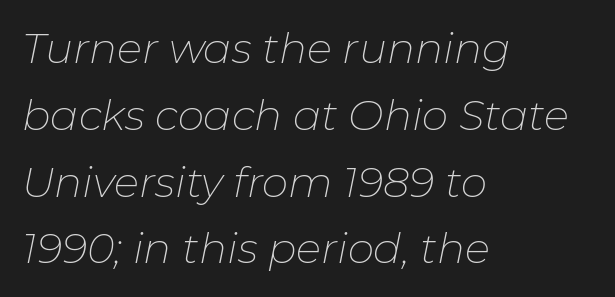
{"italic": "yes", "lean": "right", "slant_degrees": 11, "bold": "no", "weight": "thin", "width": "normal", "stroke_contrast": "low", "x_height": "medium", "monospaced": "no", "underline": "no", "align": "left", "line_spacing": "normal", "line_spacing_ratio": 1.59, "letter_spacing": "normal", "letter_spacing_em": 0.0, "glyph_px": 42}
